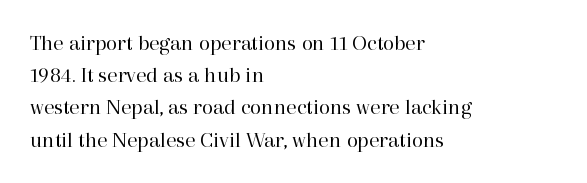
Q: Is the text bold? A: No.
Q: Is the text italic (slanted)? A: No, it is upright.
Q: Is the text underlined? A: No.
Q: How is the paragraph aligned? A: Left-aligned.
Q: Is the spacing between letters normal or unusually wide? A: Normal.
Q: Is the spacing between lines tight, normal or loose? A: Normal.
